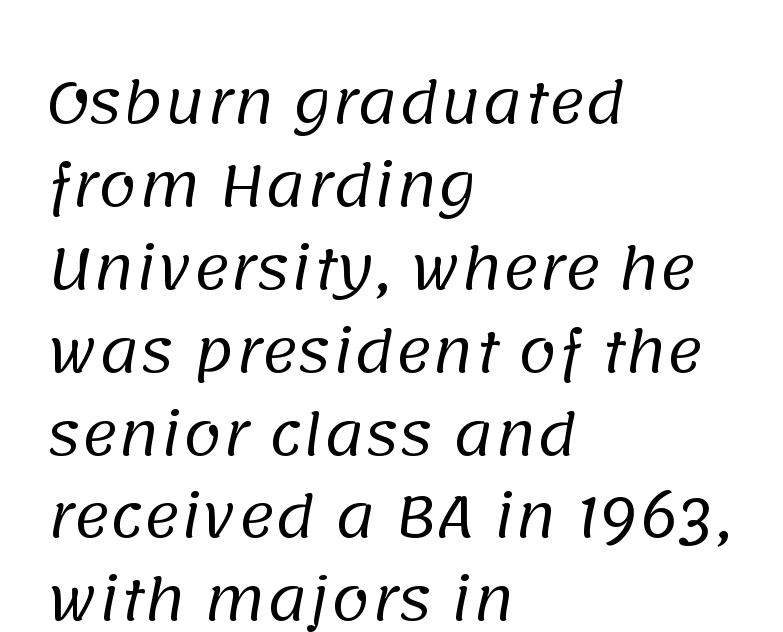
The image shows 56 px regular-weight sans-serif type; set left-aligned, normal line spacing (1.48x), normal letter spacing, not underlined; low stroke contrast and a large x-height.
